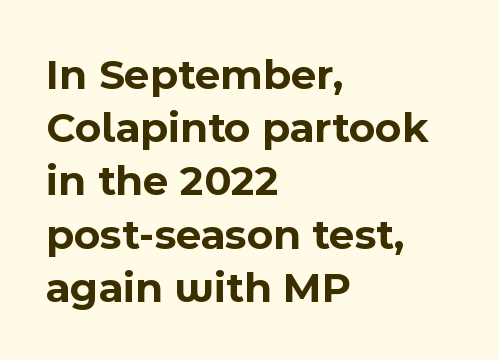
This sample is left-justified, so line endings fall wherever the words run out. What kind of face is this? One without serifs — a sans. Each letter keeps its own natural width here, so spacing adapts to shape. Notice how the stems are strictly vertical — no italics here. The passage shown is not underscored anywhere.
